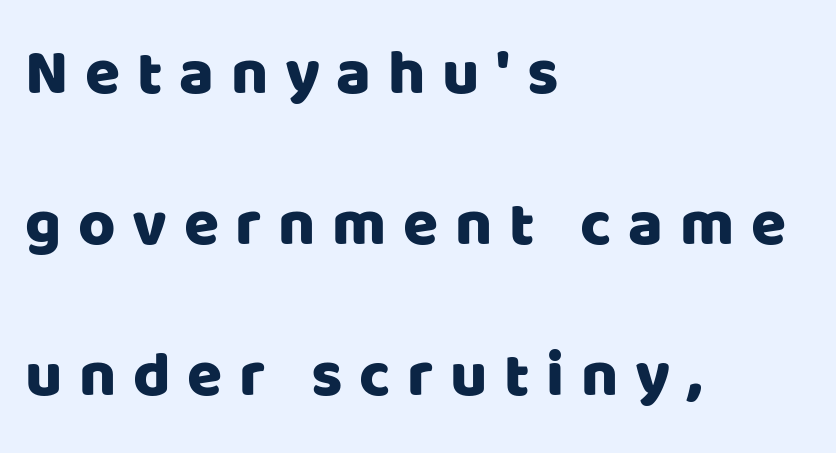
Q: Is the text italic (slanted)? A: No, it is upright.
Q: Is the typeface a serif or a sans-serif typeface? A: Sans-serif.
Q: Is the text underlined? A: No.
Q: How is the paragraph aligned? A: Left-aligned.
Q: Is the spacing between letters normal or unusually wide? A: Unusually wide.
Q: Is the spacing between lines tight, normal or loose? A: Loose.
Q: Width (condensed, normal, or wide)? A: Normal.
Q: Stroke contrast? A: Low.
Q: x-height? A: Large.
Q: Monospaced? A: No.
